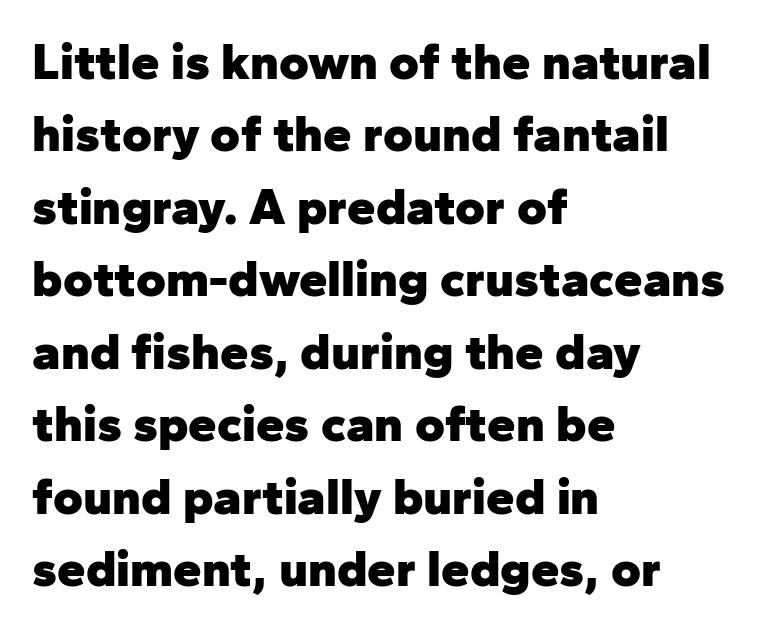
The image shows 51 px heavy sans-serif type, upright; set left-aligned, normal line spacing (1.42x), normal letter spacing, not underlined; low stroke contrast and a medium x-height.
